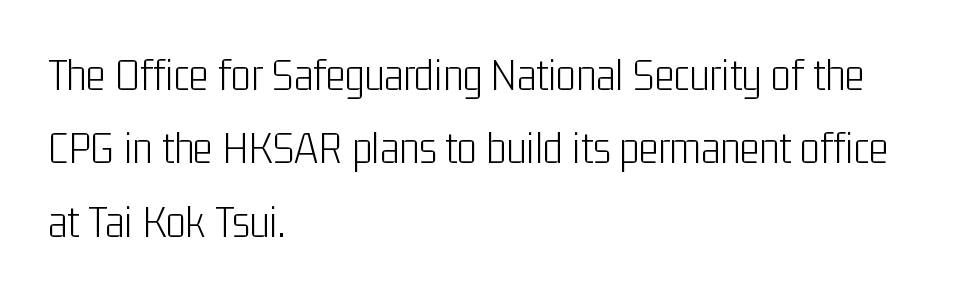
Q: Is the text bold? A: No.
Q: Is the text italic (slanted)? A: No, it is upright.
Q: Is the typeface a serif or a sans-serif typeface? A: Sans-serif.
Q: Is the text underlined? A: No.
Q: How is the paragraph aligned? A: Left-aligned.
Q: Is the spacing between letters normal or unusually wide? A: Normal.
Q: Is the spacing between lines tight, normal or loose? A: Normal.
Q: Width (condensed, normal, or wide)? A: Condensed.
Q: Stroke contrast? A: Low.
Q: x-height? A: Medium.
Q: Monospaced? A: No.
